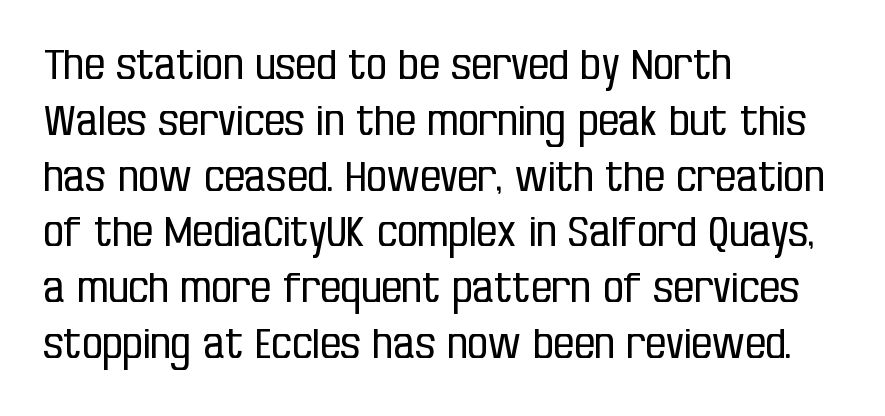
{"serif": "no", "italic": "no", "bold": "no", "weight": "regular", "width": "condensed", "stroke_contrast": "low", "x_height": "large", "monospaced": "no", "underline": "no", "align": "left", "line_spacing": "normal", "line_spacing_ratio": 1.36, "letter_spacing": "normal", "letter_spacing_em": 0.0, "glyph_px": 41}
